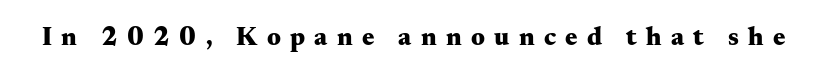
Any mark beneath the type? The region is blank. Look at the tracking — it's clearly loosened, letters drifting apart. A roman cut, with each character standing at attention. Its strokes are broad and dark, the hallmark of bold type.
